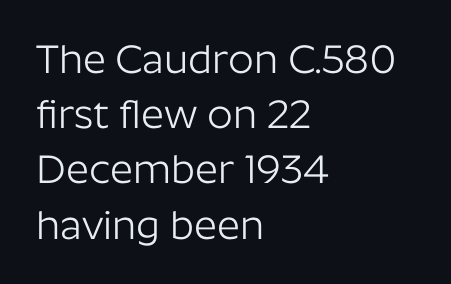
{"serif": "no", "italic": "no", "bold": "no", "weight": "light", "width": "normal", "stroke_contrast": "low", "x_height": "medium", "monospaced": "no", "underline": "no", "align": "left", "line_spacing": "normal", "line_spacing_ratio": 1.38, "letter_spacing": "normal", "letter_spacing_em": 0.0, "glyph_px": 40}
